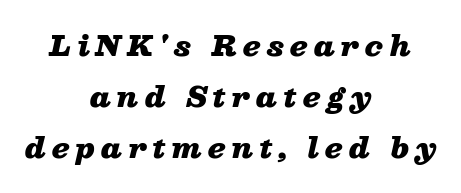
{"italic": "yes", "lean": "right", "slant_degrees": 13, "bold": "yes", "underline": "no", "align": "center", "line_spacing_ratio": 1.89, "letter_spacing": "wide", "letter_spacing_em": 0.23, "glyph_px": 27}
